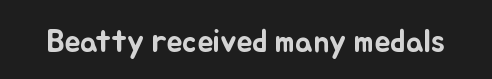
Is this a fixed-width face? No — the glyphs have proportional, varying widths. The rendering keeps characters at their native spacing. Nope, not italic — everything's standing straight. Beneath every word, the page is bare.
